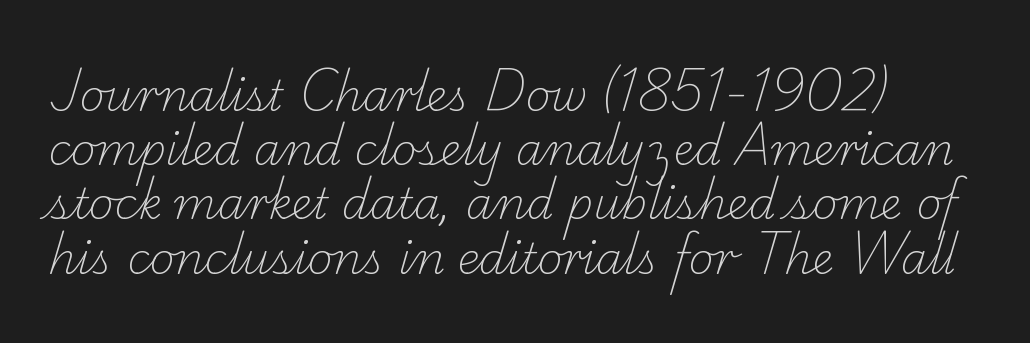
Q: Is the text bold? A: No.
Q: Is the typeface a serif or a sans-serif typeface? A: Serif.
Q: Is the text underlined? A: No.
Q: How is the paragraph aligned? A: Left-aligned.
Q: Is the spacing between letters normal or unusually wide? A: Normal.
Q: Is the spacing between lines tight, normal or loose? A: Normal.
Q: Width (condensed, normal, or wide)? A: Normal.
Q: Stroke contrast? A: Low.
Q: x-height? A: Small.
Q: Monospaced? A: No.
